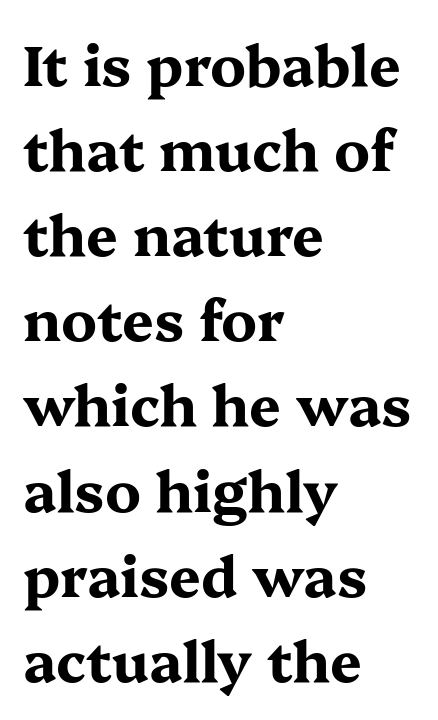
Q: Is the text bold? A: Yes.
Q: Is the text italic (slanted)? A: No, it is upright.
Q: Is the typeface a serif or a sans-serif typeface? A: Serif.
Q: Is the text underlined? A: No.
Q: How is the paragraph aligned? A: Left-aligned.
Q: Is the spacing between letters normal or unusually wide? A: Normal.
Q: Is the spacing between lines tight, normal or loose? A: Normal.
Q: Width (condensed, normal, or wide)? A: Wide.
Q: Stroke contrast? A: Medium.
Q: x-height? A: Medium.
Q: Monospaced? A: No.
